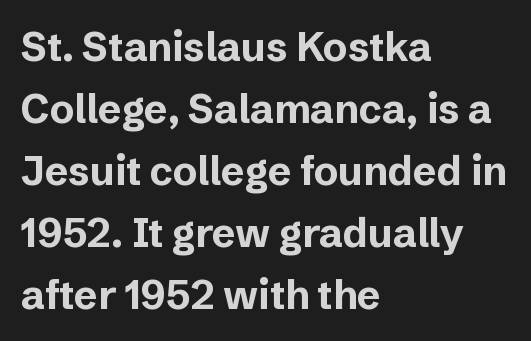
The image shows 40 px bold sans-serif type, upright; set left-aligned, normal line spacing (1.55x), normal letter spacing, not underlined; low stroke contrast and a medium x-height.
